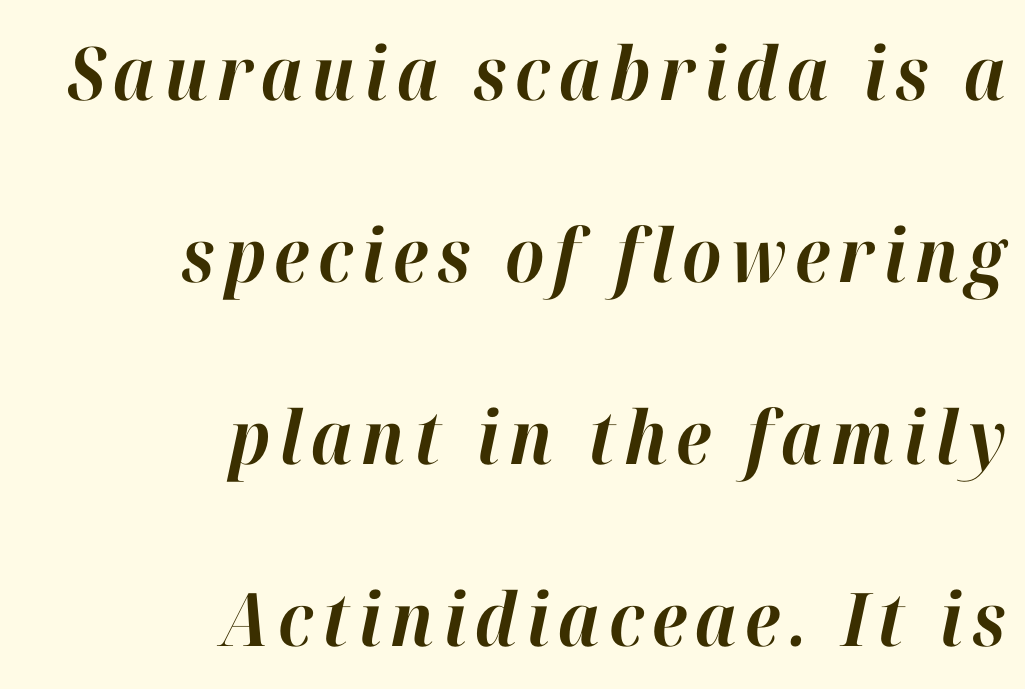
The image shows 74 px bold type, italic (leaning right); set right-aligned, loose line spacing (2.46x), not underlined; high stroke contrast and a medium x-height.
